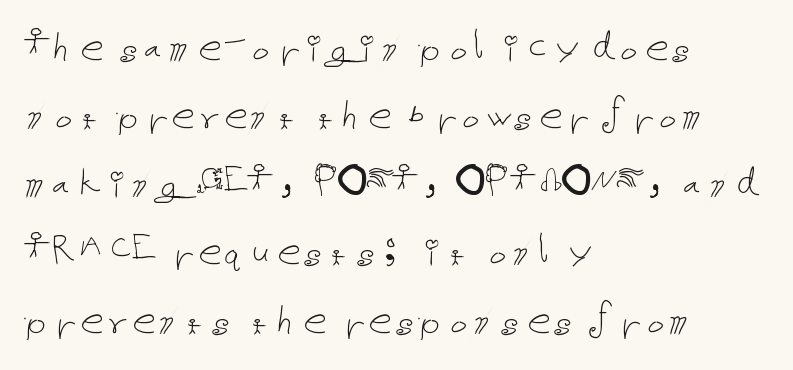
The image shows 47 px thin type, upright; set left-aligned, normal line spacing (1.45x), normal letter spacing, not underlined; low stroke contrast and a medium x-height.
